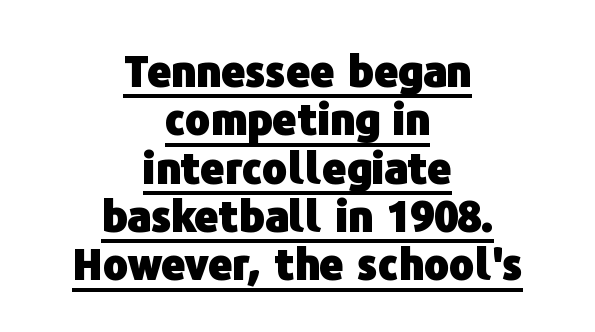
Check where the strokes stop: nothing finishes them off — pure sans. Italic? Not at all — the glyphs are vertical. Every row of glyphs is offset so its center matches the block's center. The rendering uses the underline text-decoration. Nothing unusual about the tracking: characters are spaced as the font intends.
